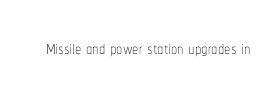
The rendering keeps characters at their native spacing. The font sits on the lighter half of the weight spectrum, regular included. Quick note: underline off. Is there any slant? The stems are plumb.
